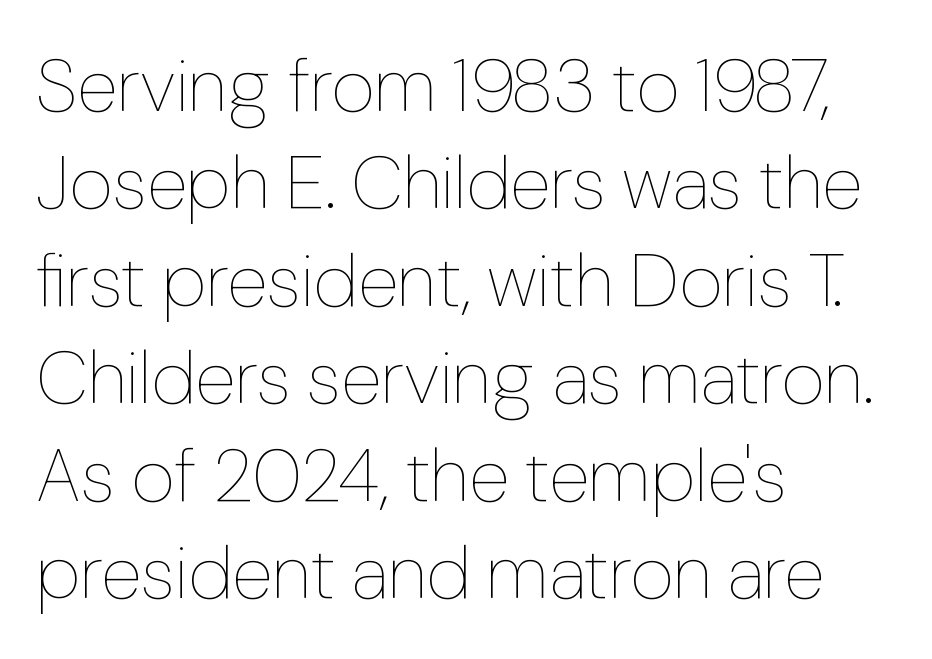
Successive baselines arrive at the customary interval. The weight tops out at a normal text grade. Plain, unruled lines of type. Think of a printed novel: that variable character pitch is what you see here. The type sits square on the baseline with zero lean. Is the block centered? No — it sits flush against the left margin.
